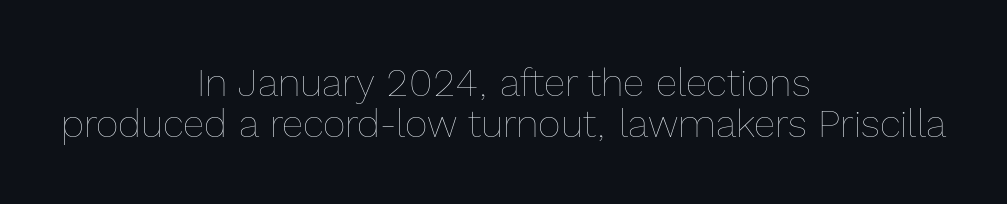
The image shows 39 px thin type, upright; set centered, tight line spacing (1.06x), normal letter spacing, not underlined; a medium x-height.
